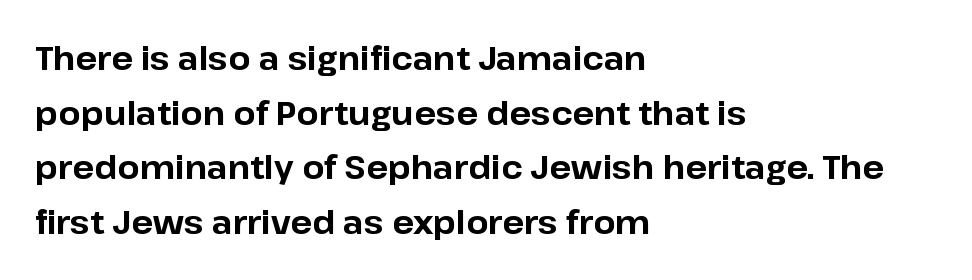
{"serif": "no", "italic": "no", "bold": "yes", "weight": "bold", "width": "normal", "stroke_contrast": "low", "x_height": "medium", "monospaced": "no", "underline": "no", "align": "left", "line_spacing_ratio": 1.71, "letter_spacing": "normal", "letter_spacing_em": 0.0, "glyph_px": 32}
